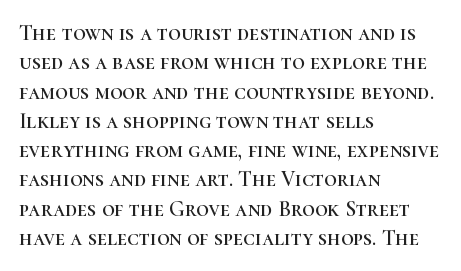
{"italic": "no", "underline": "no", "align": "left", "line_spacing": "normal", "line_spacing_ratio": 1.33, "letter_spacing": "normal", "letter_spacing_em": 0.0, "glyph_px": 22}
